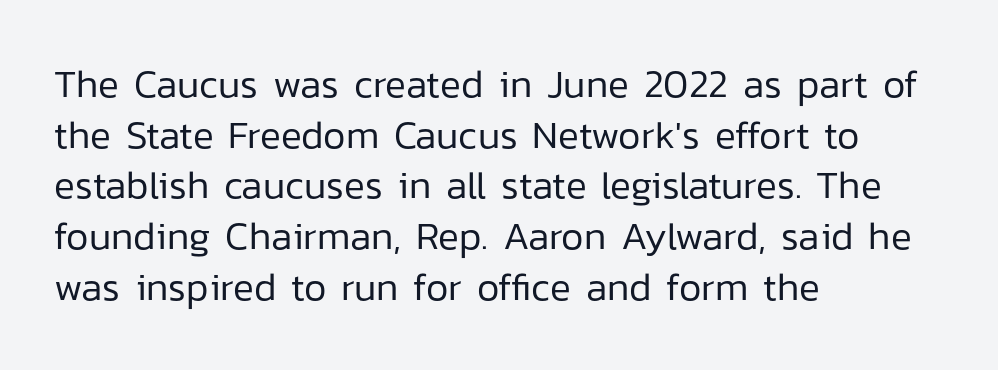
Proportional: the letters do not fall into vertical columns. You can tell from the bare stems that sans-serif type was used. You can tell it's not italic because the verticals are truly vertical. The lines are quadded left. Beneath every word, the page is bare.
